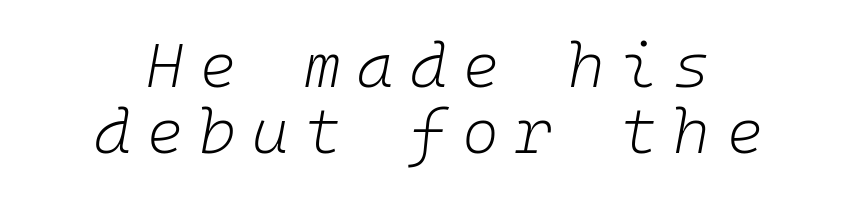
Monospaced: the letters line up in strict vertical columns. The rendering uses a small line-height, squeezing the rows. Would a proofreader flag this as italicized? Yes. Which margin do the lines hug? Neither — every line sits in the middle.
